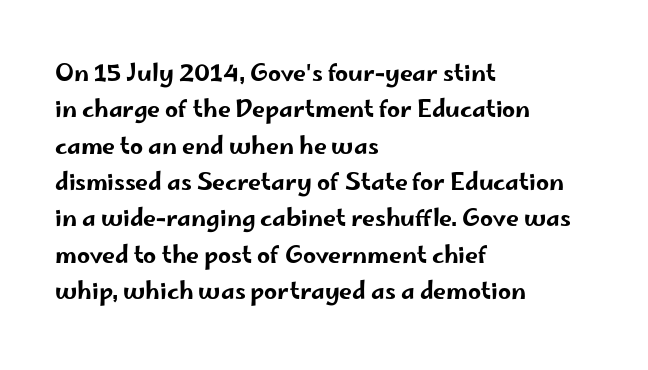
The image shows 23 px text type, upright; set left-aligned, normal line spacing (1.58x), normal letter spacing, not underlined.
